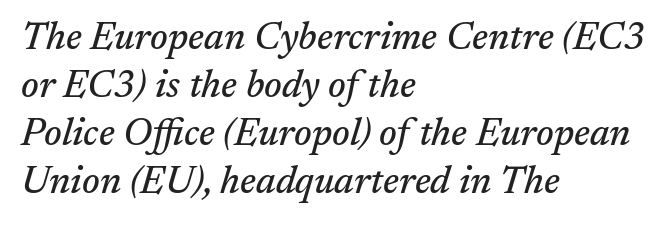
If you measured baseline to baseline, you'd find a middling distance. The strip under each line holds only bare page. Inter-character spacing is left at the font's built-in metrics. Unlike a clean sans, this face finishes its strokes with serifs. Varying glyph widths throughout — classic text-font behaviour.
